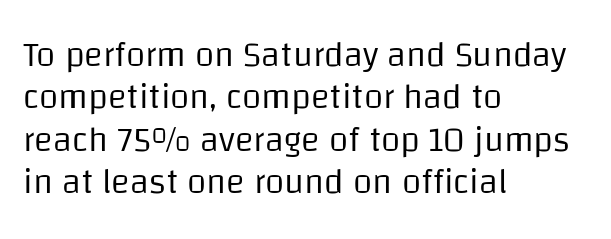
Q: Is the text bold? A: No.
Q: Is the text italic (slanted)? A: No, it is upright.
Q: Is the typeface a serif or a sans-serif typeface? A: Sans-serif.
Q: Is the text underlined? A: No.
Q: How is the paragraph aligned? A: Left-aligned.
Q: Is the spacing between letters normal or unusually wide? A: Normal.
Q: Width (condensed, normal, or wide)? A: Normal.
Q: Stroke contrast? A: Low.
Q: x-height? A: Large.
Q: Monospaced? A: No.
